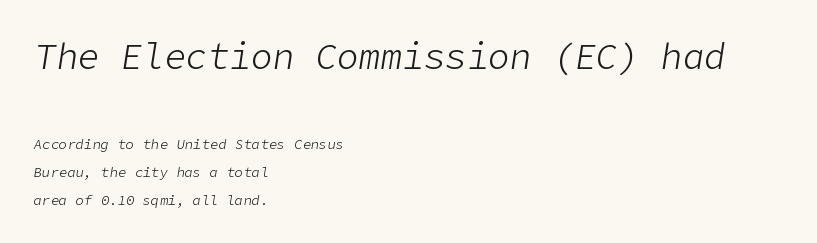
The image shows 36 px light type, italic (leaning right); set left-aligned, loose line spacing (2.02x), normal letter spacing, not underlined; the first (top) block is 2.57x larger; low stroke contrast and a medium x-height.
